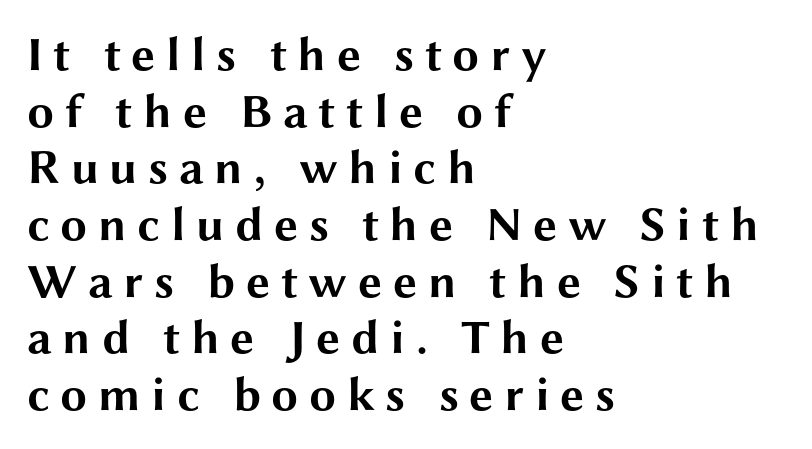
Q: Is the text bold? A: Yes.
Q: Is the text italic (slanted)? A: No, it is upright.
Q: Is the typeface a serif or a sans-serif typeface? A: Sans-serif.
Q: Is the text underlined? A: No.
Q: How is the paragraph aligned? A: Left-aligned.
Q: Is the spacing between letters normal or unusually wide? A: Unusually wide.
Q: Width (condensed, normal, or wide)? A: Wide.
Q: Stroke contrast? A: Medium.
Q: x-height? A: Medium.
Q: Monospaced? A: No.
